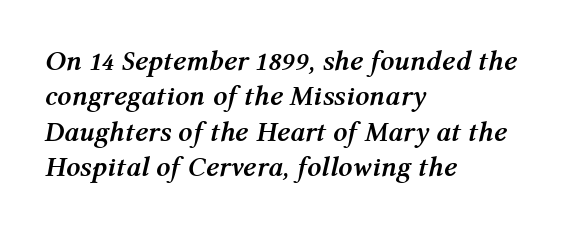
Slant detected: the letters are inclined. Compared with an ordinary text face, these strokes are far heavier — a full bold. In terms of leading, this rendering sits right in the middle. Clear beneath every line of the passage.
